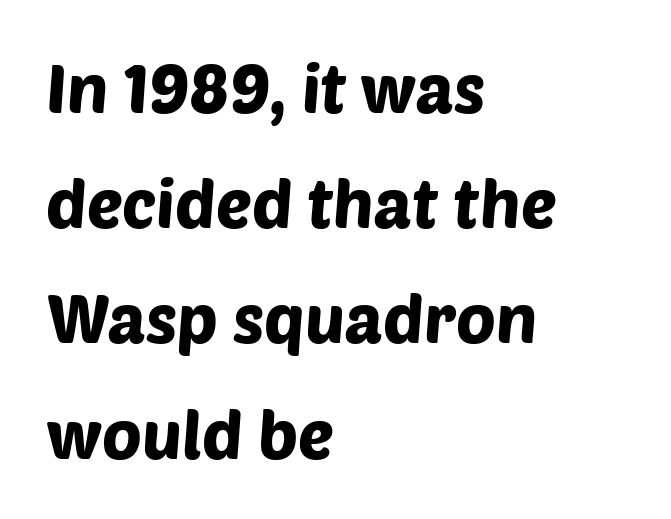
The image shows 67 px sans-serif type; set left-aligned, line spacing 1.72x, normal letter spacing, not underlined; low stroke contrast and a large x-height.
